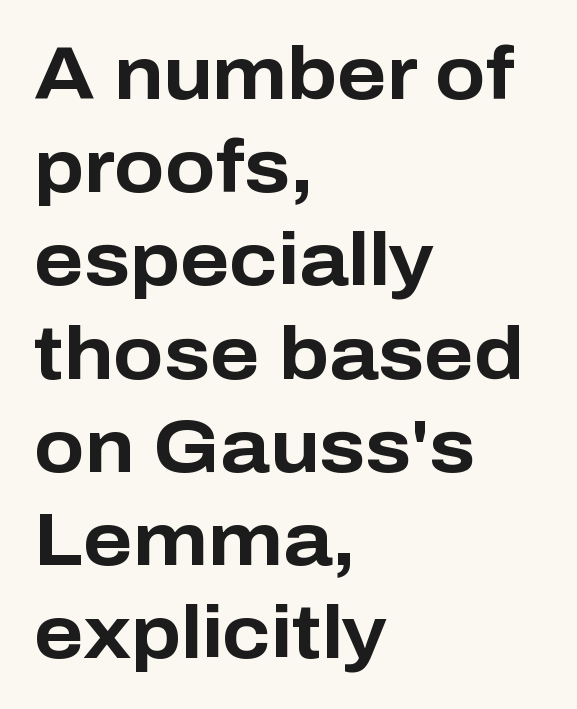
{"serif": "no", "italic": "no", "bold": "yes", "weight": "bold", "width": "normal", "stroke_contrast": "low", "x_height": "medium", "monospaced": "no", "underline": "no", "align": "left", "line_spacing": "normal", "line_spacing_ratio": 1.26, "letter_spacing": "normal", "letter_spacing_em": 0.0, "glyph_px": 74}
